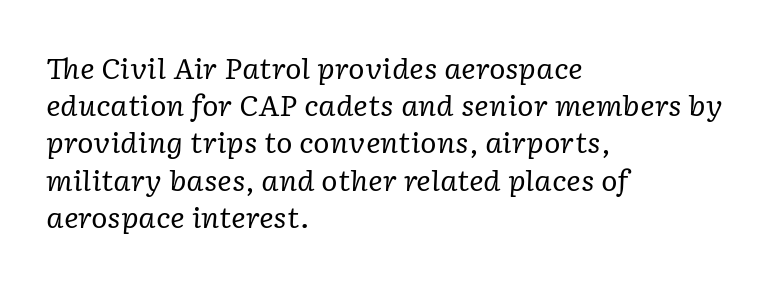
The image shows 28 px regular-weight serif type, italic (leaning right); set left-aligned, normal line spacing (1.33x), normal letter spacing, not underlined; low stroke contrast and a medium x-height.
